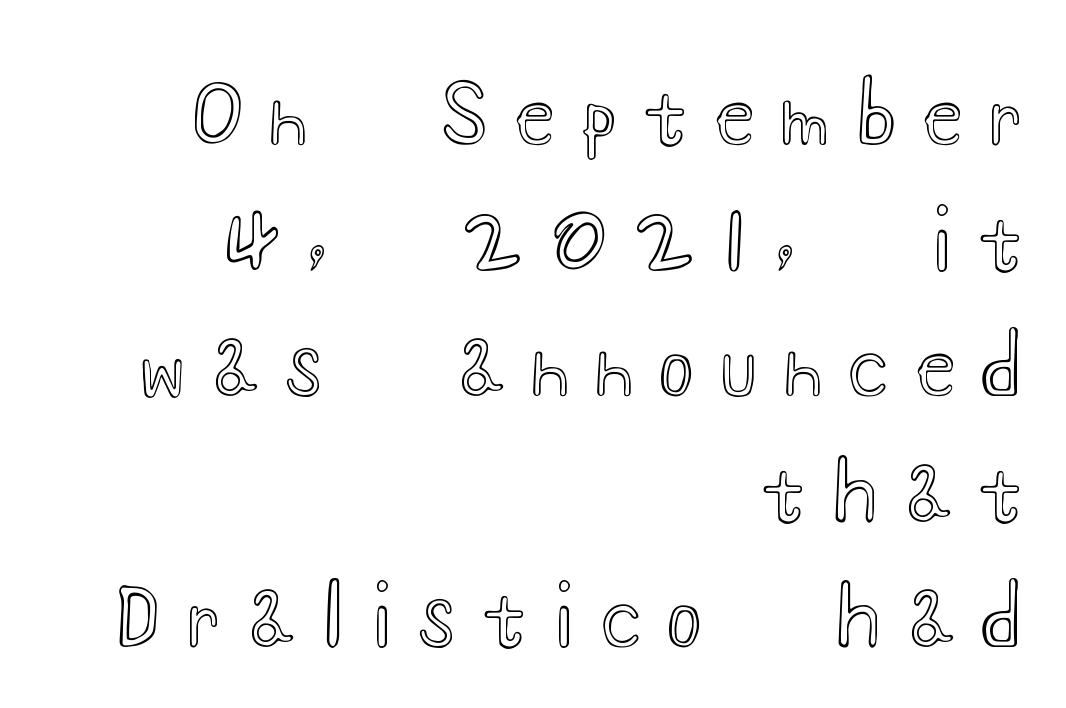
Q: Is the text italic (slanted)? A: No, it is upright.
Q: Is the text underlined? A: No.
Q: How is the paragraph aligned? A: Right-aligned.
Q: Is the spacing between letters normal or unusually wide? A: Unusually wide.
Q: Is the spacing between lines tight, normal or loose? A: Normal.
Q: Width (condensed, normal, or wide)? A: Wide.
Q: x-height? A: Small.
Q: Monospaced? A: No.
